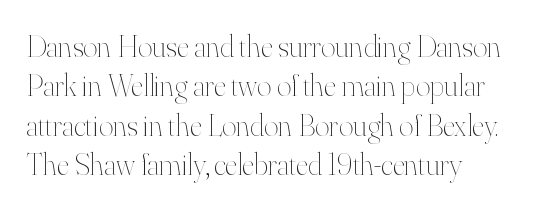
Any mark beneath the type? The region is blank. Typeset ragged right — the left edge is the straight one. The face looks like a standard text weight, possibly lighter. Is there much room between lines? A standard amount, neither cramped nor airy. Character widths vary here, with narrow letters taking less room than wide ones.
